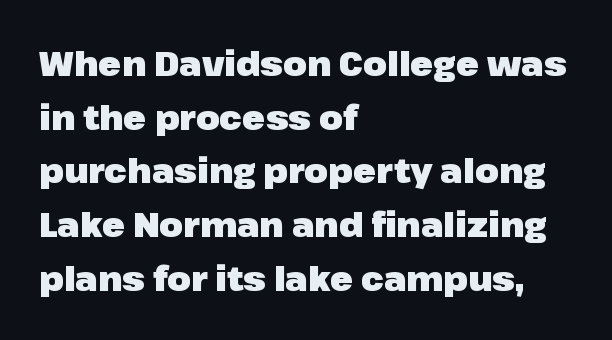
Q: Is the text bold? A: Yes.
Q: Is the text italic (slanted)? A: No, it is upright.
Q: Is the typeface a serif or a sans-serif typeface? A: Sans-serif.
Q: Is the text underlined? A: No.
Q: How is the paragraph aligned? A: Left-aligned.
Q: Is the spacing between letters normal or unusually wide? A: Normal.
Q: Is the spacing between lines tight, normal or loose? A: Normal.
Q: Width (condensed, normal, or wide)? A: Normal.
Q: Stroke contrast? A: Low.
Q: x-height? A: Medium.
Q: Monospaced? A: No.
